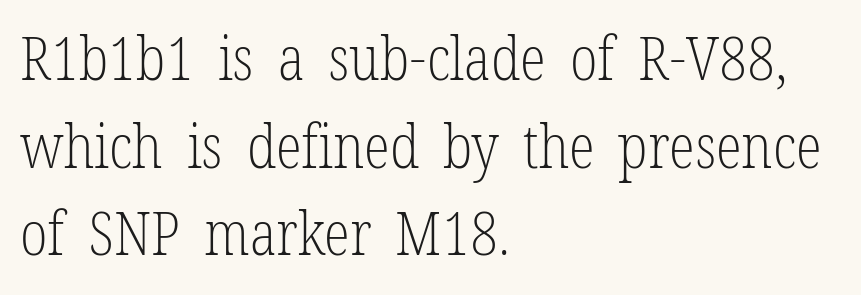
{"serif": "yes", "italic": "no", "bold": "no", "weight": "light", "width": "condensed", "stroke_contrast": "low", "x_height": "medium", "monospaced": "no", "underline": "no", "align": "left", "line_spacing": "normal", "line_spacing_ratio": 1.46, "letter_spacing": "normal", "letter_spacing_em": 0.0, "glyph_px": 60}
